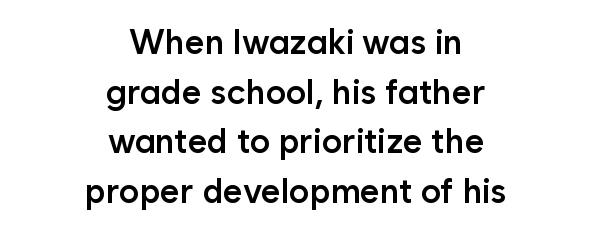
{"serif": "no", "italic": "no", "bold": "semi", "weight": "semibold", "width": "normal", "stroke_contrast": "low", "x_height": "medium", "monospaced": "no", "underline": "no", "align": "center", "line_spacing": "normal", "line_spacing_ratio": 1.46, "letter_spacing": "normal", "letter_spacing_em": 0.0, "glyph_px": 34}
